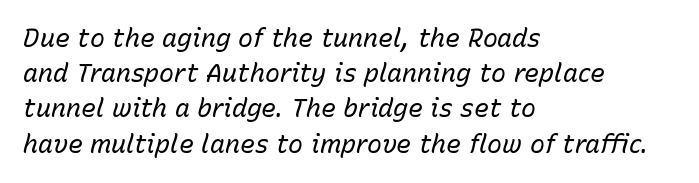
The image shows 25 px text type, italic (leaning right); set left-aligned, normal line spacing (1.41x), normal letter spacing, not underlined.
